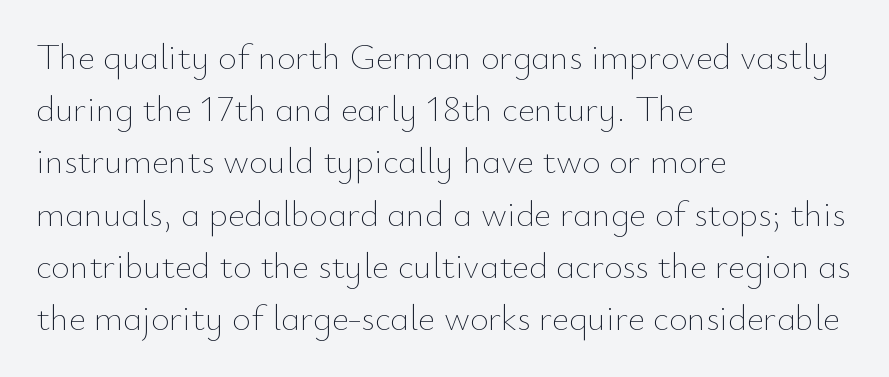
{"italic": "no", "bold": "no", "weight": "thin", "width": "normal", "stroke_contrast": "low", "x_height": "small", "monospaced": "no", "underline": "no", "align": "left", "line_spacing": "normal", "line_spacing_ratio": 1.45, "letter_spacing": "normal", "letter_spacing_em": 0.0, "glyph_px": 36}
